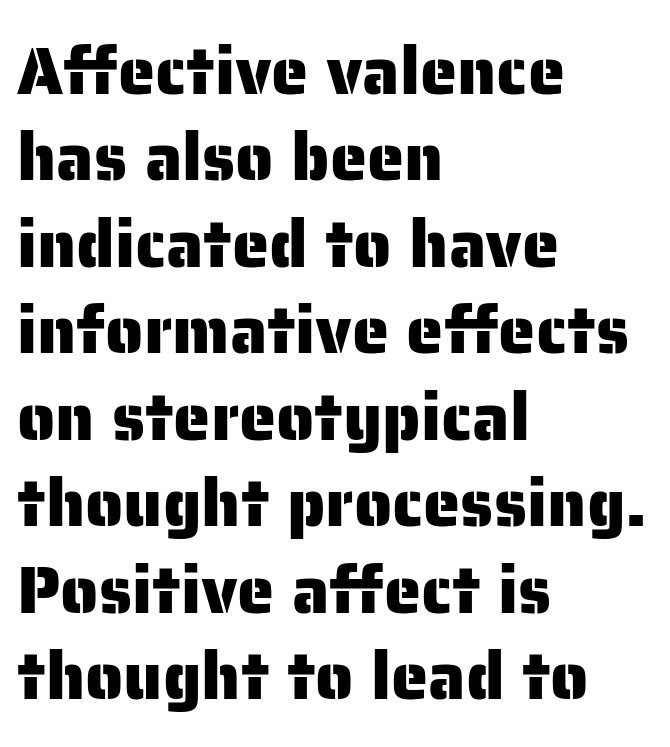
{"serif": "no", "italic": "no", "width": "normal", "stroke_contrast": "low", "x_height": "medium", "monospaced": "no", "underline": "no", "align": "left", "line_spacing": "normal", "line_spacing_ratio": 1.29, "letter_spacing": "normal", "letter_spacing_em": 0.0, "glyph_px": 67}
